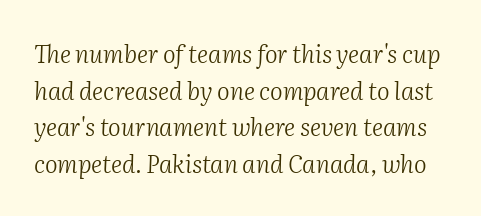
Q: Is the text bold? A: No.
Q: Is the text italic (slanted)? A: Yes, it leans right by about 2 degrees.
Q: Is the text underlined? A: No.
Q: Is the spacing between letters normal or unusually wide? A: Normal.
Q: Is the spacing between lines tight, normal or loose? A: Normal.
